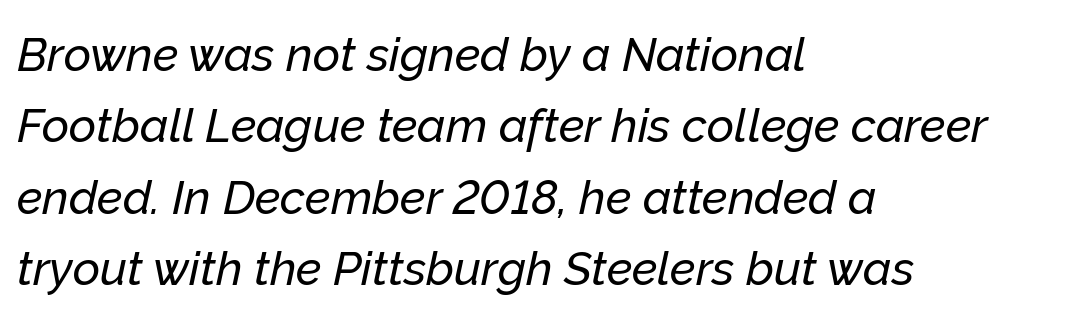
The image shows 47 px text type, italic (leaning right); set left-aligned, normal line spacing (1.52x), normal letter spacing, not underlined; low stroke contrast and a medium x-height.
